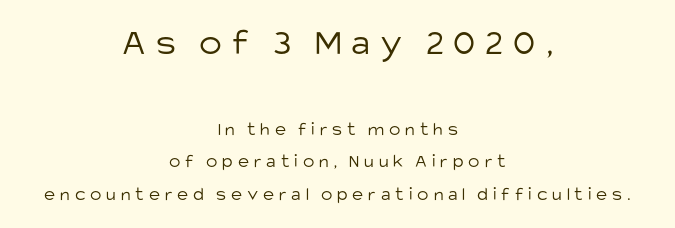
Centered paragraph, ragged on both sides. You get the large type first, then a drop to smaller type. The glyphs are unaccompanied by any horizontal stroke below them. Posture: upright roman. The tracking reads as deliberately expanded to a designer's eye.
